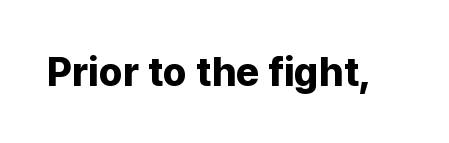
{"serif": "no", "italic": "no", "bold": "yes", "weight": "bold", "width": "normal", "stroke_contrast": "low", "x_height": "medium", "monospaced": "no", "underline": "no", "letter_spacing": "normal", "letter_spacing_em": 0.0, "glyph_px": 40}
